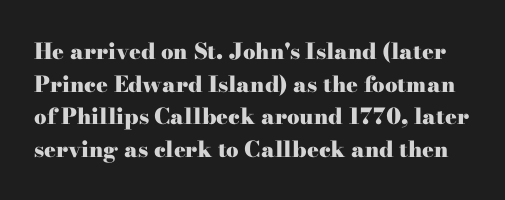
Glance below the letters and you will spot only blank space. As a designer I'd log this as weight 700, bold. Inter-character spacing is left at the font's built-in metrics. The passage shown stacks its lines at a standard gap. The lettering holds an erect, upright posture throughout.
